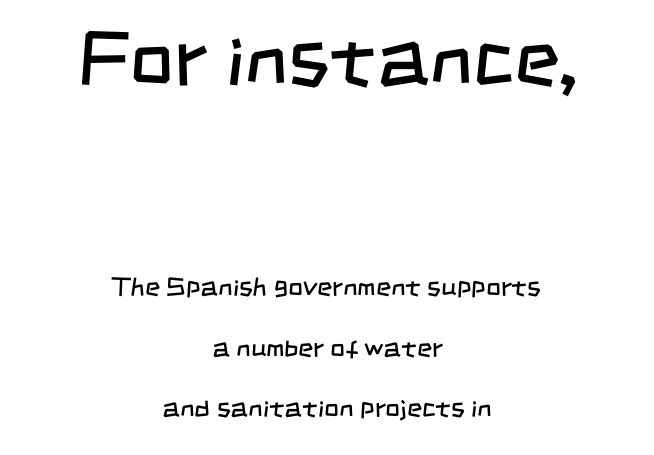
The image shows 78 px regular-weight, condensed sans-serif type; set centered, loose line spacing (2.32x), normal letter spacing, not underlined; the first (top) block is 3.0x larger; low stroke contrast and a large x-height.
